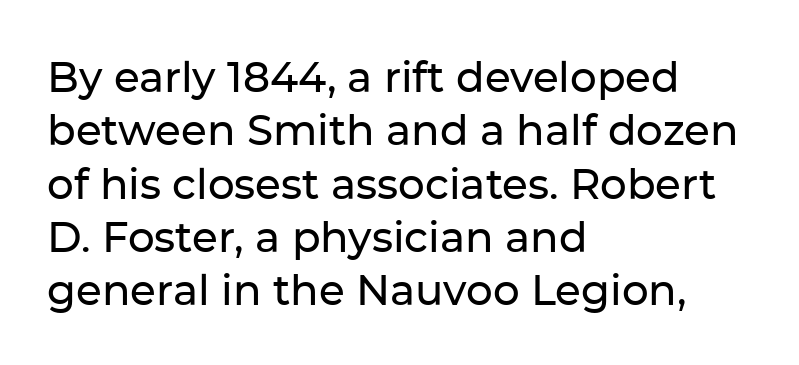
The designer left line spacing at the default. Letter spacing: default. Quick note: underline off. Notice how the stems are strictly vertical — no italics here. The passage shown is typed in a proportional face where columns would drift. The passage shown is typeset with a sans-serif family.
